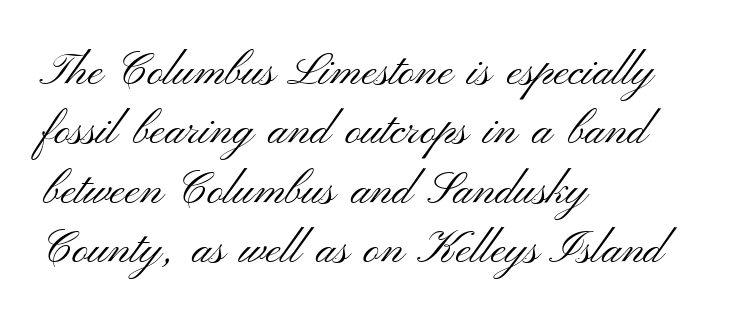
The image shows 45 px light, wide sans-serif type; set left-aligned, normal line spacing (1.32x), normal letter spacing, not underlined; medium stroke contrast and a small x-height.
